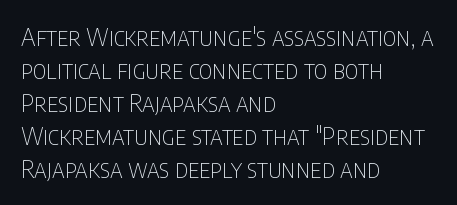
Q: Is the text bold? A: No.
Q: Is the text italic (slanted)? A: No, it is upright.
Q: Is the text underlined? A: No.
Q: How is the paragraph aligned? A: Left-aligned.
Q: Is the spacing between letters normal or unusually wide? A: Normal.
Q: Is the spacing between lines tight, normal or loose? A: Normal.
